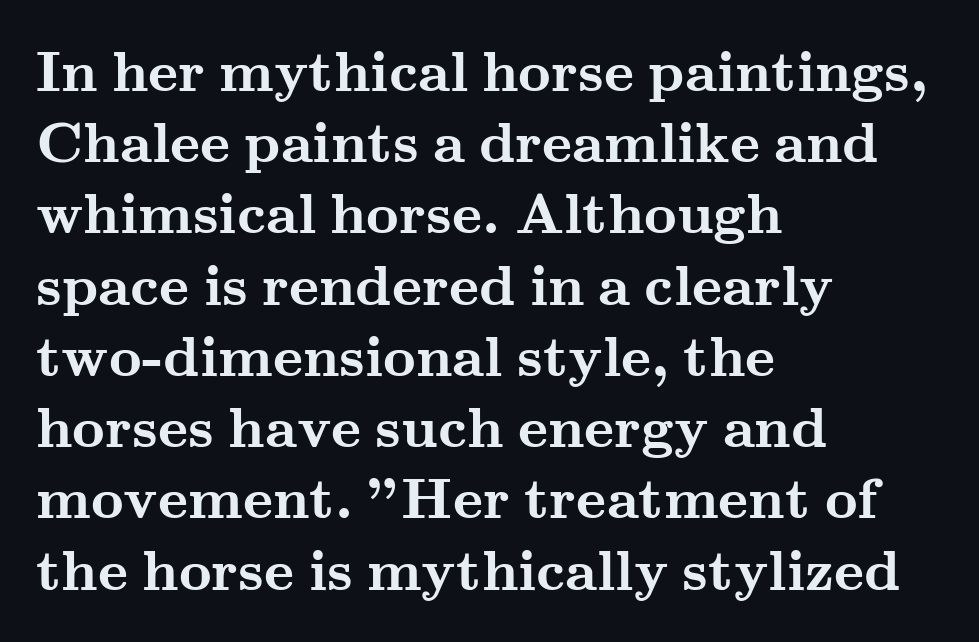
{"serif": "yes", "italic": "no", "bold": "yes", "weight": "semibold", "width": "wide", "stroke_contrast": "medium", "x_height": "small", "monospaced": "no", "underline": "no", "align": "left", "line_spacing": "normal", "line_spacing_ratio": 1.25, "letter_spacing": "normal", "letter_spacing_em": 0.0, "glyph_px": 57}
